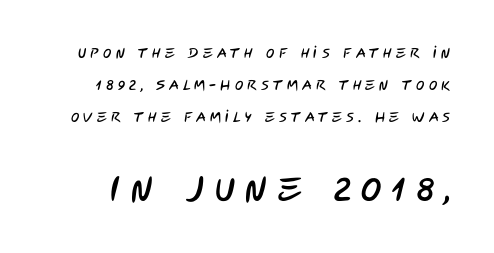
The image shows 34 px condensed sans-serif type; set loose line spacing (2.28x), unusually wide letter spacing (+0.3 em), not underlined; the second (bottom) block is 2.43x larger; low stroke contrast and a large x-height.
